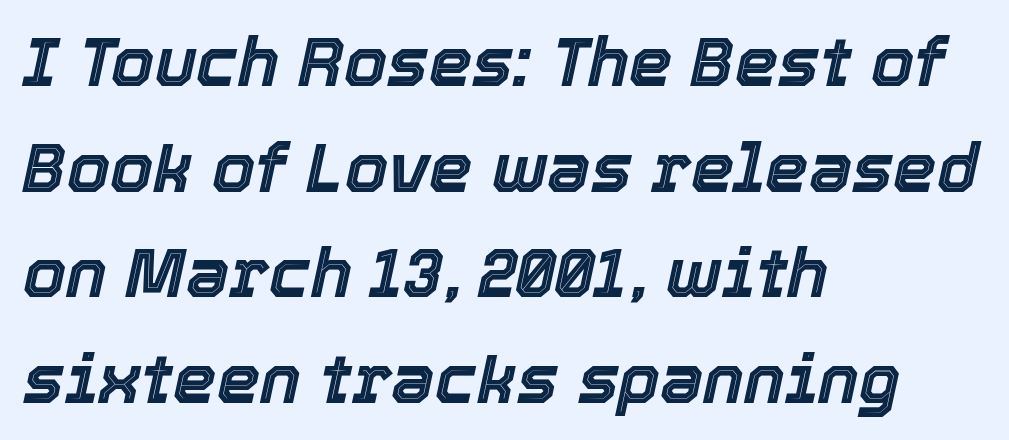
The image shows 69 px text type, italic (leaning right); set left-aligned, normal line spacing (1.53x), normal letter spacing, not underlined; a medium x-height.
